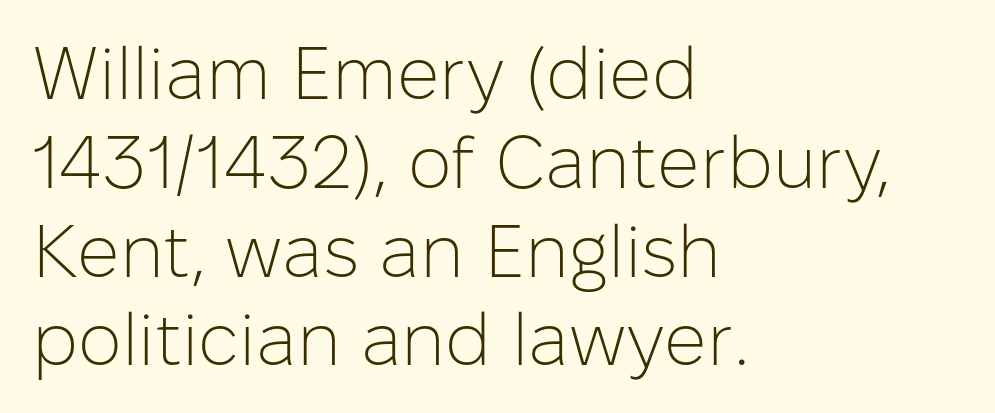
Caption: face not bold, strokes unweighted. The typesetter chose a ragged-right arrangement here. Unmarked baselines from the first word to the last. No feet cap the strokes, marking this as sans-serif type. Character widths vary here, with narrow letters taking less room than wide ones. Quick note: not italic, upright.
